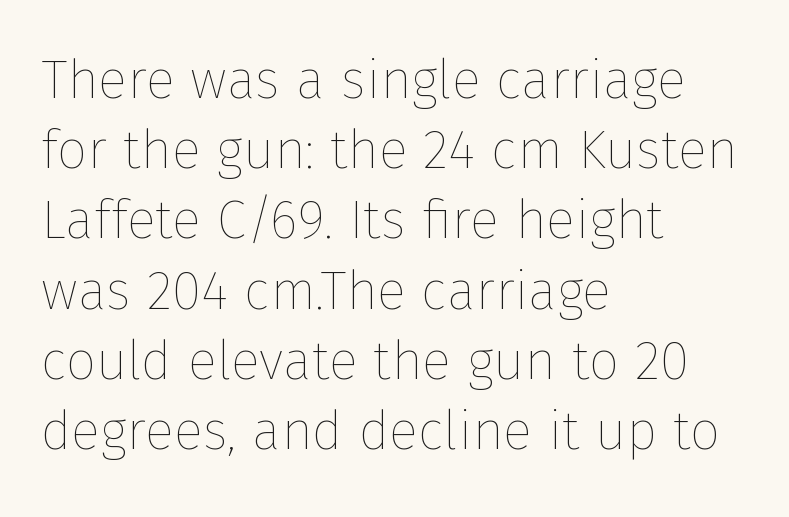
Line starts are locked; line ends wander. Honestly, the letter spacing is just normal — you wouldn't notice it. Normally led — the rows are evenly, conventionally spaced. Stems and bowls with no extra thickness — not bold. The letters advance in unequal steps, a hallmark of proportional type.
